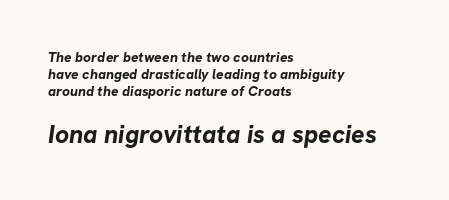
Q: Is the text bold? A: Yes.
Q: Is the text underlined? A: No.
Q: How is the paragraph aligned? A: Left-aligned.
Q: Is the spacing between letters normal or unusually wide? A: Normal.
Q: Which block of text is set in a larger size, the first (top) or the second (bottom)? A: The second (bottom) one.
